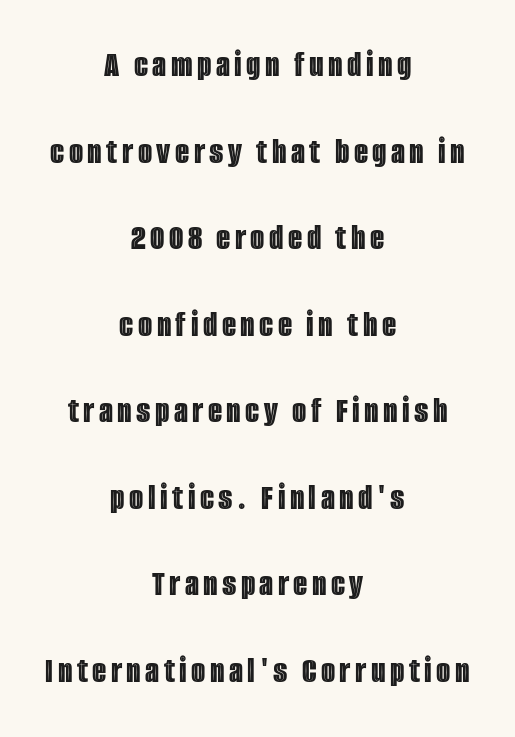
{"italic": "no", "width": "condensed", "x_height": "large", "monospaced": "no", "underline": "no", "align": "center", "line_spacing": "loose", "line_spacing_ratio": 2.34, "glyph_px": 37}
